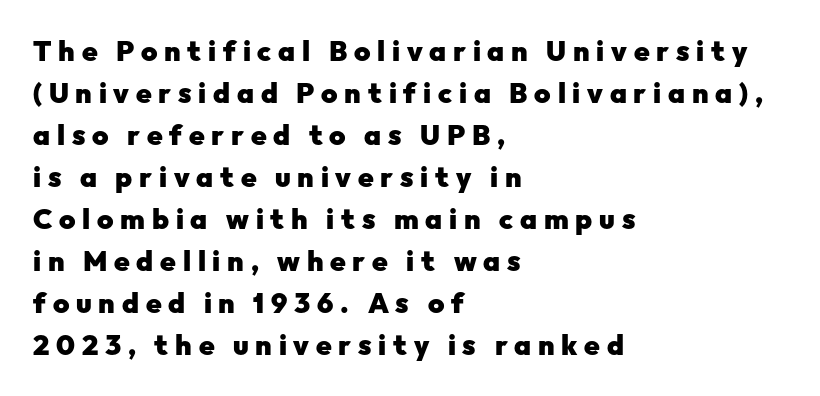
{"serif": "no", "italic": "no", "bold": "yes", "weight": "heavy", "width": "normal", "stroke_contrast": "low", "x_height": "medium", "monospaced": "no", "underline": "no", "align": "left", "line_spacing": "normal", "line_spacing_ratio": 1.5, "letter_spacing": "wide", "letter_spacing_em": 0.24, "glyph_px": 28}
